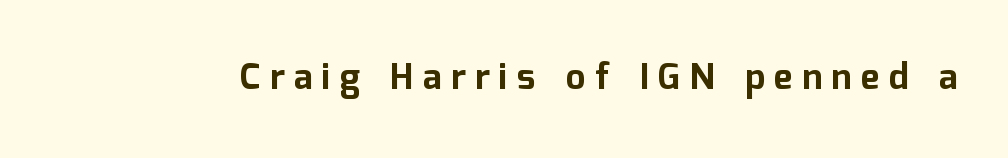
The image shows 36 px bold sans-serif type, upright; set unusually wide letter spacing (+0.26 em), not underlined; low stroke contrast and a medium x-height.
